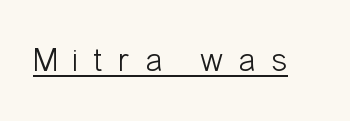
The image shows 34 px light, condensed sans-serif type, upright; set unusually wide letter spacing (+0.42 em), underlined; low stroke contrast and a medium x-height.
